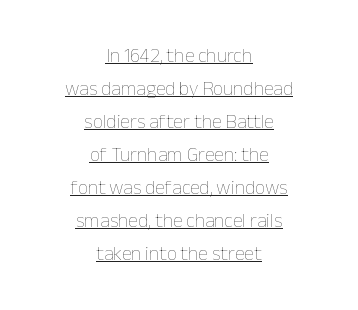
{"italic": "no", "bold": "no", "underline": "yes", "align": "center", "line_spacing": "normal", "line_spacing_ratio": 1.65, "letter_spacing": "normal", "letter_spacing_em": 0.0, "glyph_px": 20}
